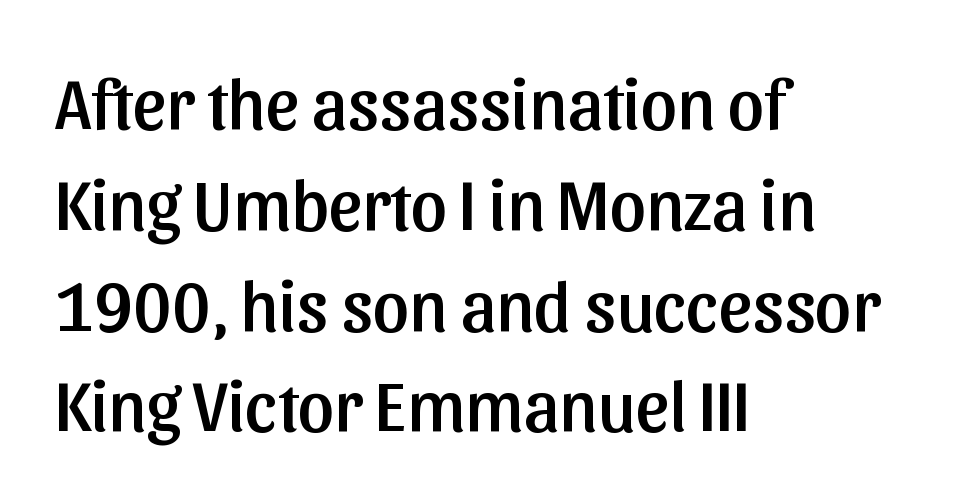
The baseline area is clear. Notice how descenders clear the ascenders below comfortably — that's standard leading. Rendered with straight, roman letterforms. These lines keep a tight, regular rhythm from letter to letter. The text was rendered using a sans face with plain stroke endings. Casual observation: everything's shoved over to the left.
